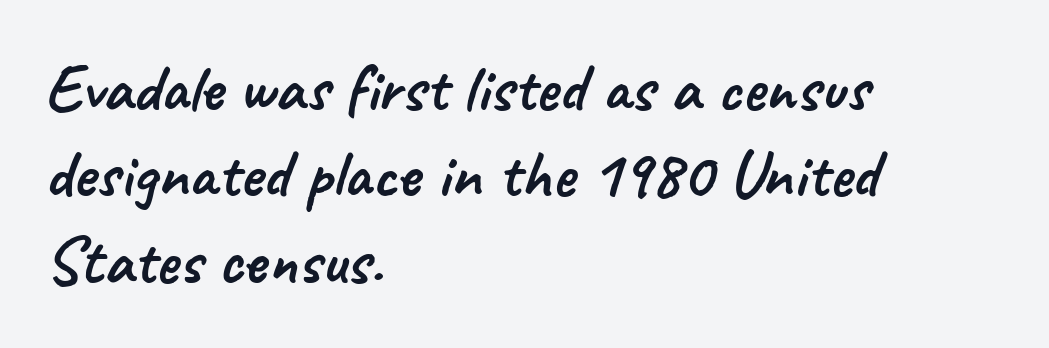
The baseline area is clear. Letterform terminals end flat and unadorned throughout the passage. Evenly set lines give the paragraph a standard silhouette. How are the letters spaced? Ordinarily, with no added tracking. The face used here is proportionally spaced, like ordinary book or web type. The paragraph has a hard left edge and a soft right edge.
